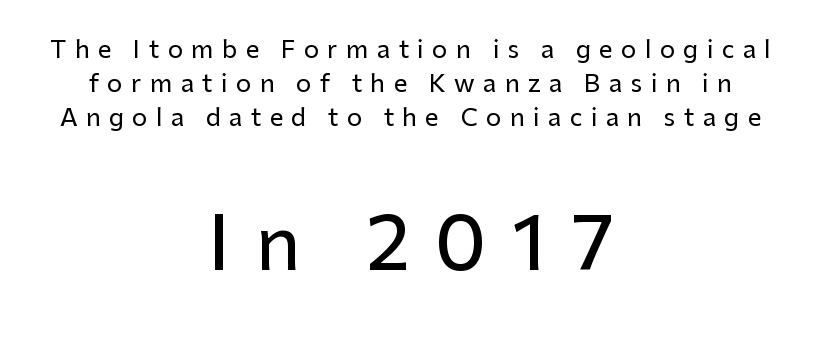
Q: Is the text italic (slanted)? A: No, it is upright.
Q: Is the typeface a serif or a sans-serif typeface? A: Sans-serif.
Q: Is the text underlined? A: No.
Q: How is the paragraph aligned? A: Centered.
Q: Is the spacing between letters normal or unusually wide? A: Unusually wide.
Q: Is the spacing between lines tight, normal or loose? A: Normal.
Q: Which block of text is set in a larger size, the first (top) or the second (bottom)? A: The second (bottom) one.
Q: Width (condensed, normal, or wide)? A: Normal.
Q: Stroke contrast? A: Low.
Q: x-height? A: Medium.
Q: Monospaced? A: No.
